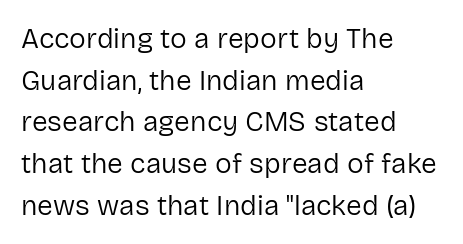
The image shows 28 px regular-weight sans-serif type, upright; set left-aligned, normal line spacing (1.49x), normal letter spacing, not underlined; low stroke contrast and a medium x-height.
